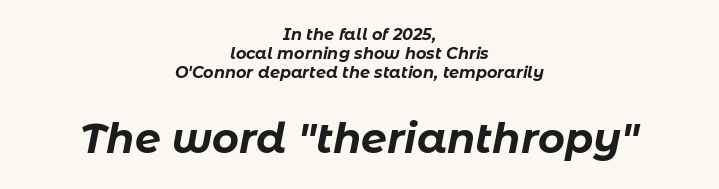
The image shows 41 px bold type, italic (leaning right); set centered, line spacing 1.18x, normal letter spacing, not underlined; the second (bottom) block is 2.56x larger; low stroke contrast and a medium x-height.
